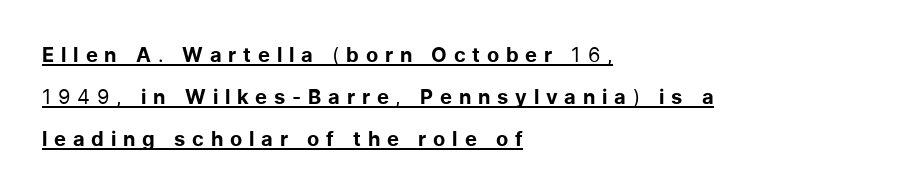
The image shows 20 px text type, upright; set left-aligned, loose line spacing (2.1x), unusually wide letter spacing (+0.34 em), underlined.
